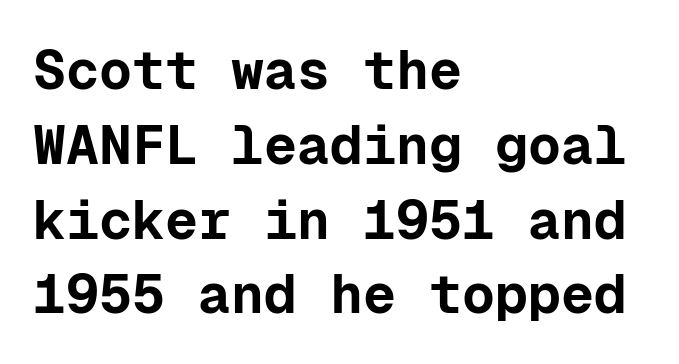
{"serif": "no", "italic": "no", "bold": "yes", "weight": "bold", "width": "normal", "stroke_contrast": "low", "x_height": "medium", "monospaced": "yes", "underline": "no", "align": "left", "line_spacing": "normal", "line_spacing_ratio": 1.36, "letter_spacing": "normal", "letter_spacing_em": 0.0, "glyph_px": 55}
